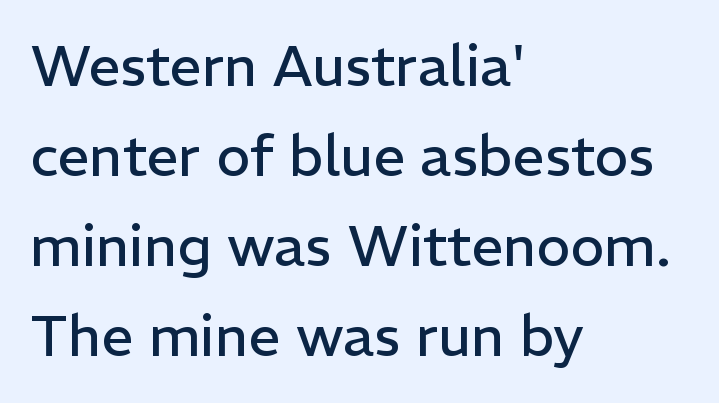
Q: Is the text bold? A: No.
Q: Is the text italic (slanted)? A: No, it is upright.
Q: Is the typeface a serif or a sans-serif typeface? A: Sans-serif.
Q: Is the text underlined? A: No.
Q: How is the paragraph aligned? A: Left-aligned.
Q: Is the spacing between letters normal or unusually wide? A: Normal.
Q: Is the spacing between lines tight, normal or loose? A: Normal.
Q: Width (condensed, normal, or wide)? A: Normal.
Q: Stroke contrast? A: Low.
Q: x-height? A: Medium.
Q: Monospaced? A: No.
